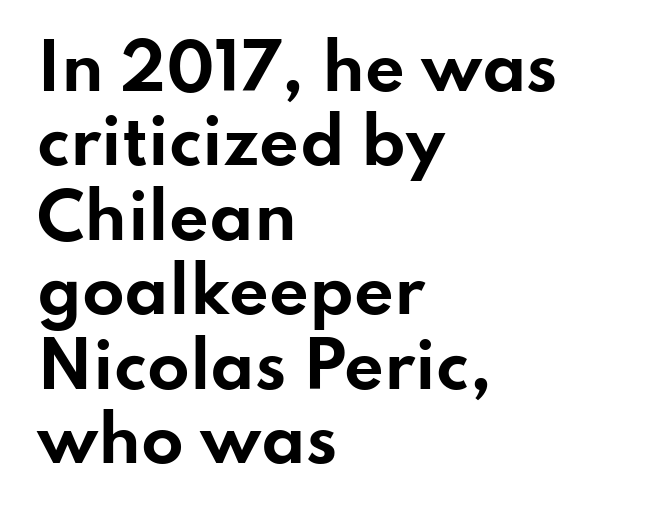
{"serif": "no", "italic": "no", "bold": "yes", "weight": "bold", "width": "wide", "stroke_contrast": "low", "x_height": "small", "monospaced": "no", "underline": "no", "align": "left", "line_spacing_ratio": 1.2, "letter_spacing": "normal", "letter_spacing_em": 0.0, "glyph_px": 62}
